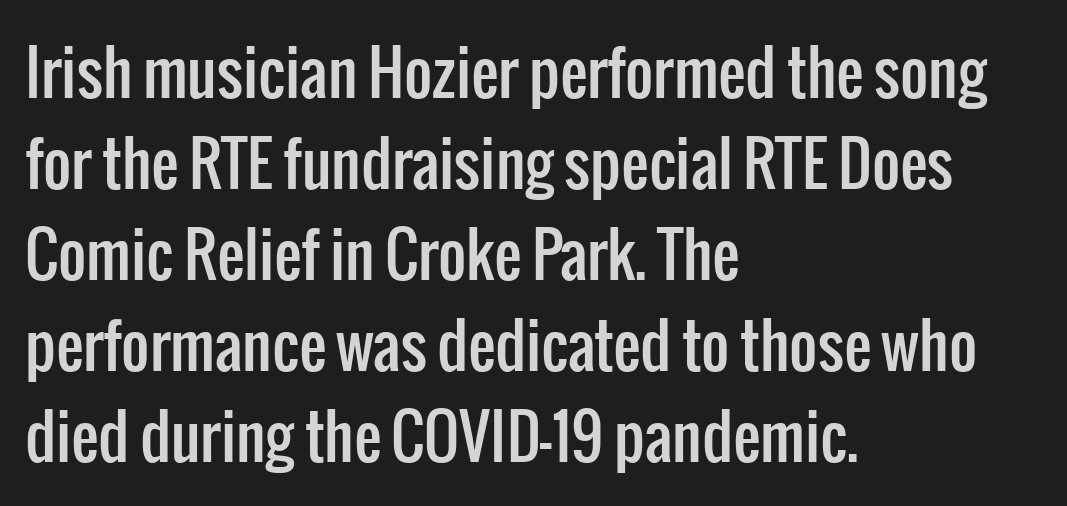
Q: Is the text italic (slanted)? A: No, it is upright.
Q: Is the typeface a serif or a sans-serif typeface? A: Sans-serif.
Q: Is the text underlined? A: No.
Q: How is the paragraph aligned? A: Left-aligned.
Q: Is the spacing between letters normal or unusually wide? A: Normal.
Q: Is the spacing between lines tight, normal or loose? A: Normal.
Q: Width (condensed, normal, or wide)? A: Condensed.
Q: Stroke contrast? A: Low.
Q: x-height? A: Medium.
Q: Monospaced? A: No.
